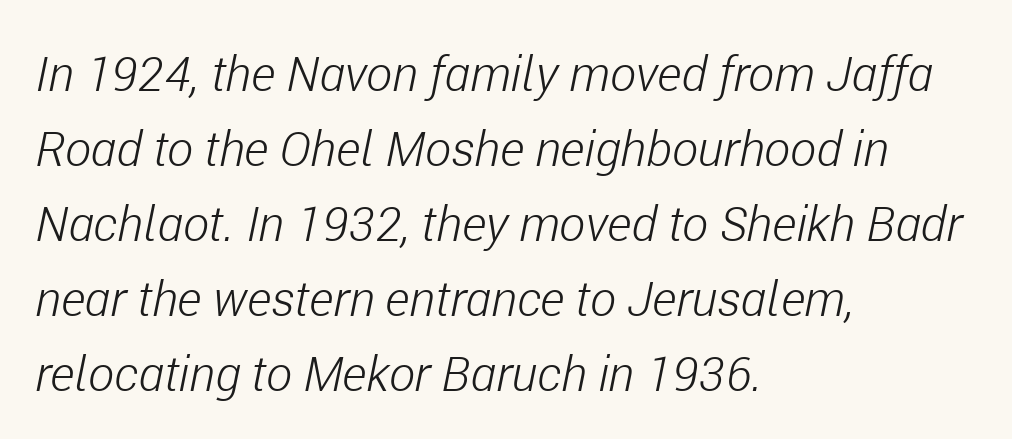
{"italic": "yes", "lean": "right", "slant_degrees": 11, "bold": "no", "weight": "light", "width": "condensed", "stroke_contrast": "low", "x_height": "medium", "monospaced": "no", "underline": "no", "align": "left", "line_spacing": "normal", "line_spacing_ratio": 1.53, "letter_spacing": "normal", "letter_spacing_em": 0.0, "glyph_px": 49}
